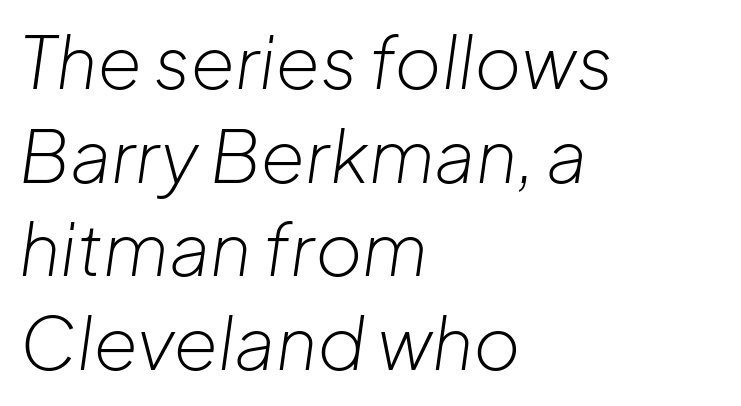
Q: Is the text bold? A: No.
Q: Is the text italic (slanted)? A: Yes, it leans right by about 8 degrees.
Q: Is the text underlined? A: No.
Q: How is the paragraph aligned? A: Left-aligned.
Q: Is the spacing between letters normal or unusually wide? A: Normal.
Q: Is the spacing between lines tight, normal or loose? A: Normal.
Q: Width (condensed, normal, or wide)? A: Normal.
Q: Stroke contrast? A: Low.
Q: x-height? A: Medium.
Q: Monospaced? A: No.
